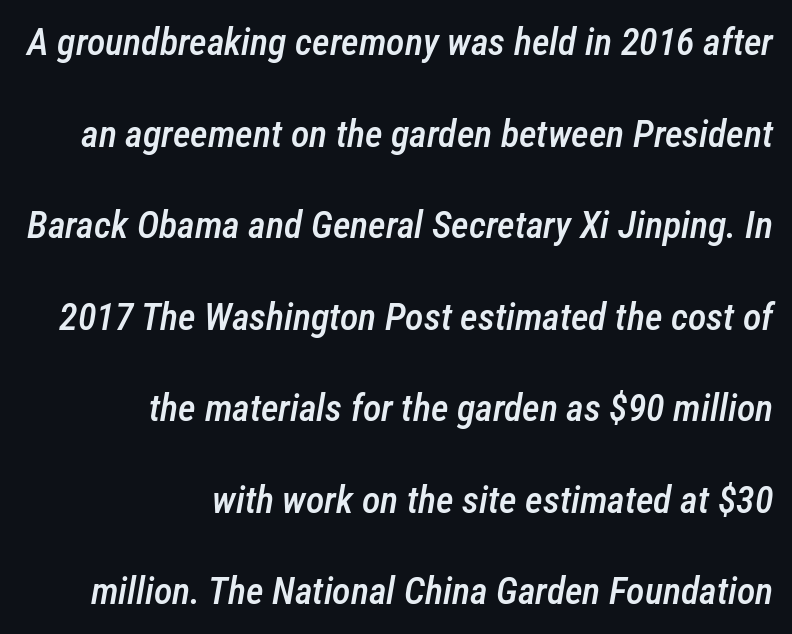
The image shows 38 px semibold, condensed type, italic (leaning right); set right-aligned, loose line spacing (2.41x), normal letter spacing, not underlined; low stroke contrast and a medium x-height.
